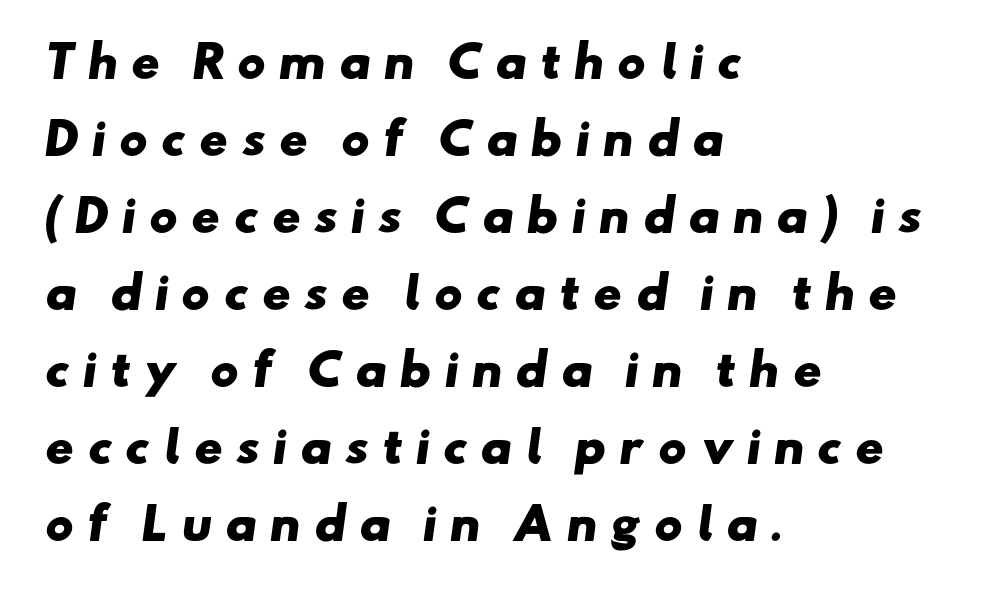
The image shows 43 px heavy, wide sans-serif type; set left-aligned, line spacing 1.79x, unusually wide letter spacing (+0.29 em), not underlined; low stroke contrast and a small x-height.
